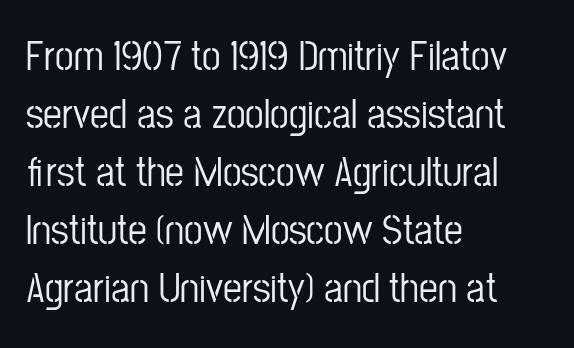
Interline gaps are of average width in this sample. Observe the absence of serifs on each vertical stroke in this sample. Quick note: underline off. In terms of letterspacing, this is plain default setting. Left-aligned paragraph, ragged on the right. Notice how the stems are strictly vertical — no italics here.
